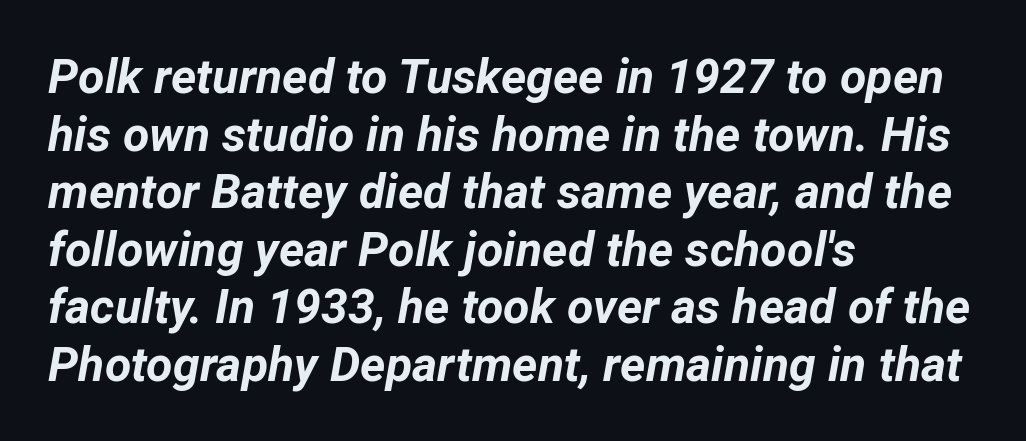
The image shows 48 px bold type, italic (leaning right); set left-aligned, line spacing 1.2x, normal letter spacing, not underlined; low stroke contrast and a medium x-height.
